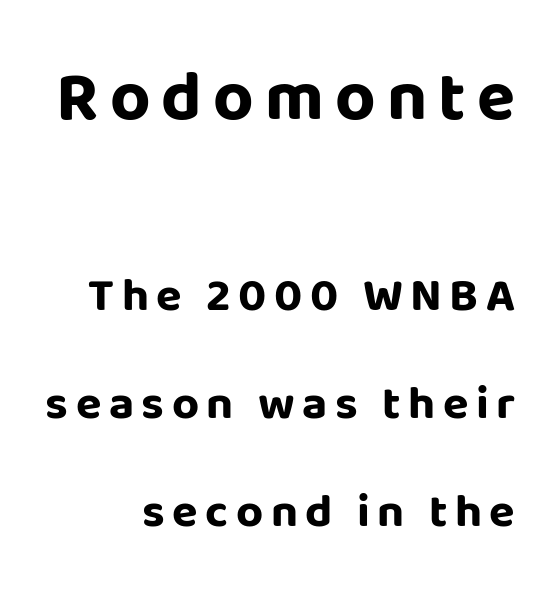
The lettering holds an erect, upright posture throughout. Type without underlining. Looks like regular typesetting: each glyph gets only the width it needs. A sans-serif font was chosen for this passage. Character size in the leading block exceeds that of the trailing block. Plenty of ink on the page — the face is bold.
